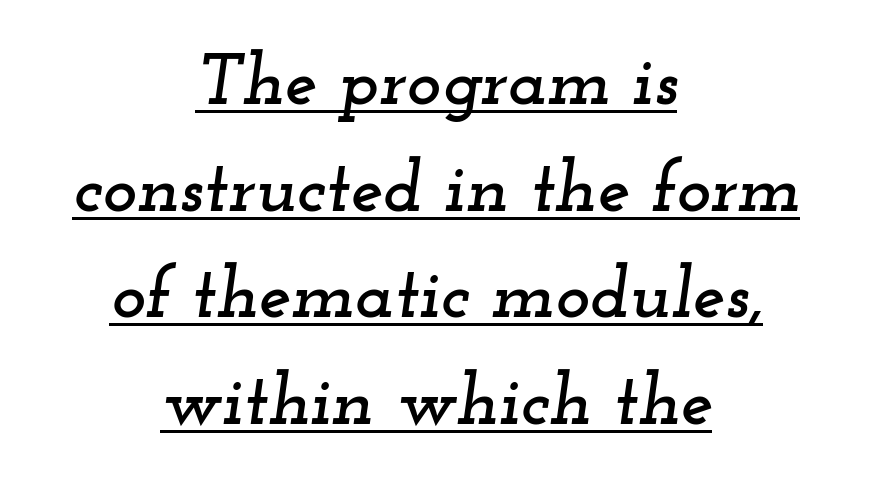
Letterform terminals end in serifs throughout the passage. The specimen reads as italic at a glance. A typographer would call this underscored text. Varying glyph widths throughout — classic text-font behaviour. Look at the tracking — it's just the regular setting, nothing added.
